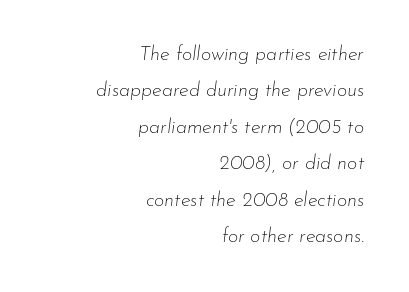
The letters sit at their default tracking, neither squeezed nor spread. Is the type slanted? Yes — the strokes lean at a clear angle. The space directly below the letters is spotless. Right-aligned paragraph, ragged on the left. Caption: face not bold, strokes unweighted.
